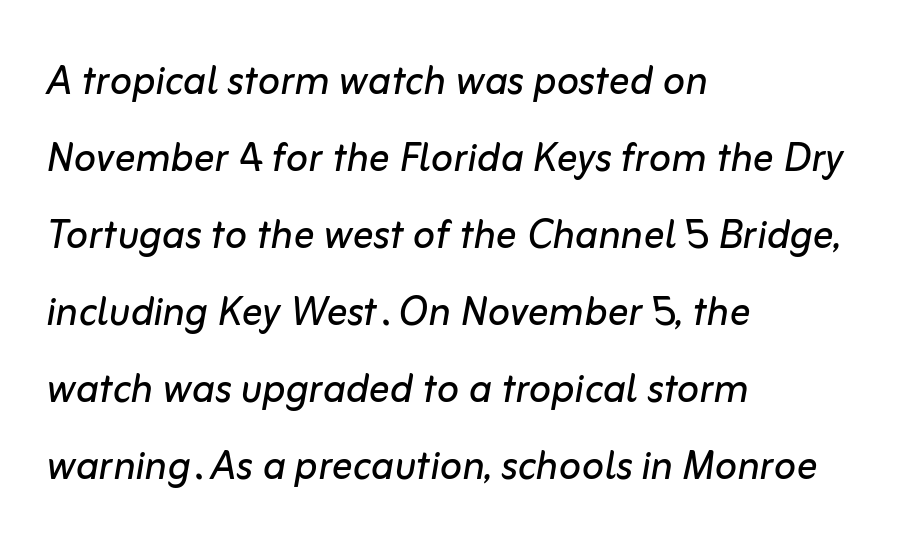
{"italic": "yes", "lean": "right", "slant_degrees": 10, "bold": "no", "weight": "regular", "width": "normal", "stroke_contrast": "low", "x_height": "medium", "monospaced": "no", "underline": "no", "align": "left", "line_spacing": "normal", "line_spacing_ratio": 1.48, "letter_spacing": "normal", "letter_spacing_em": 0.0, "glyph_px": 52}
